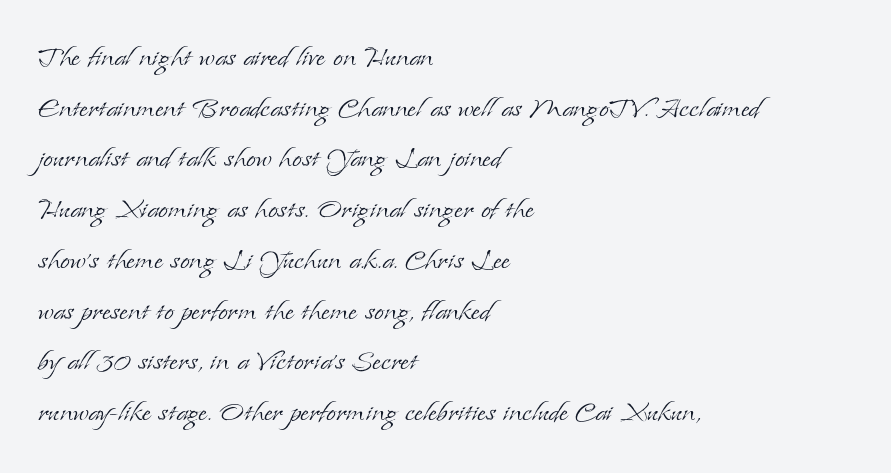
Q: Is the text bold? A: No.
Q: Is the text italic (slanted)? A: Yes.
Q: Is the typeface a serif or a sans-serif typeface? A: Serif.
Q: Is the text underlined? A: No.
Q: How is the paragraph aligned? A: Left-aligned.
Q: Is the spacing between letters normal or unusually wide? A: Normal.
Q: Is the spacing between lines tight, normal or loose? A: Normal.
Q: Width (condensed, normal, or wide)? A: Normal.
Q: Stroke contrast? A: Low.
Q: x-height? A: Small.
Q: Monospaced? A: No.
